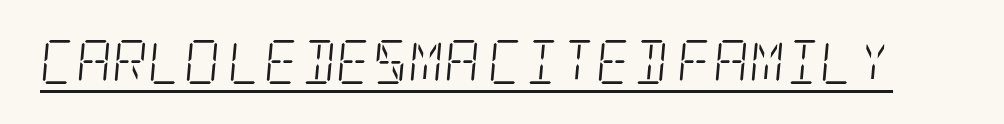
{"serif": "yes", "italic": "yes", "lean": "right", "slant_degrees": 5, "bold": "no", "weight": "light", "width": "condensed", "stroke_contrast": "low", "x_height": "large", "underline": "yes", "letter_spacing": "normal", "letter_spacing_em": 0.0, "glyph_px": 44}
